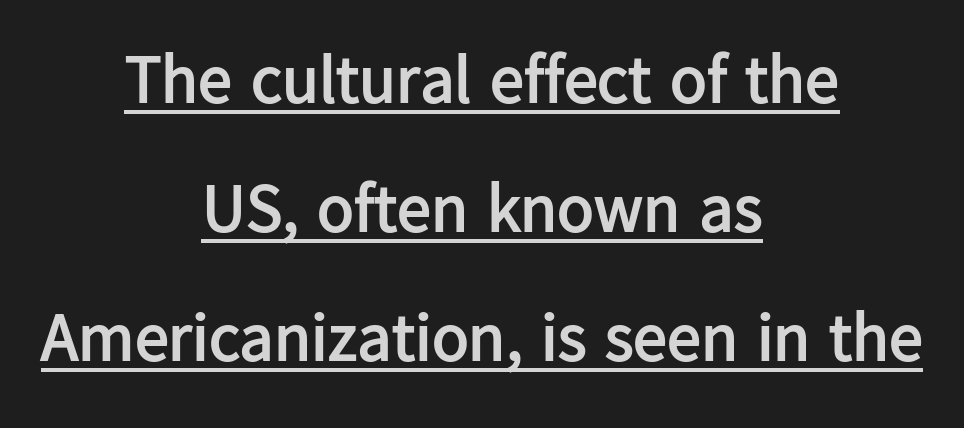
The image shows 68 px semibold sans-serif type, upright; set centered, loose line spacing (1.9x), normal letter spacing, underlined; low stroke contrast and a medium x-height.
